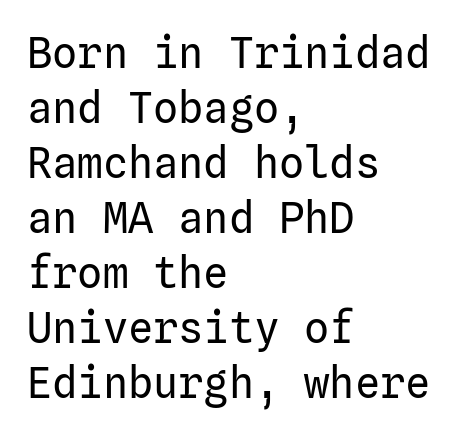
The image shows 42 px regular-weight sans-serif type, upright; set left-aligned, normal line spacing (1.31x), normal letter spacing, not underlined; low stroke contrast and a medium x-height.
